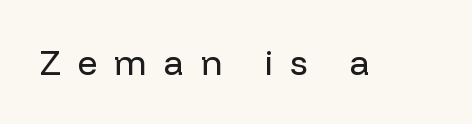
{"serif": "no", "italic": "no", "bold": "no", "weight": "regular", "width": "normal", "stroke_contrast": "low", "x_height": "medium", "monospaced": "no", "underline": "no", "letter_spacing": "wide", "letter_spacing_em": 0.48, "glyph_px": 35}
